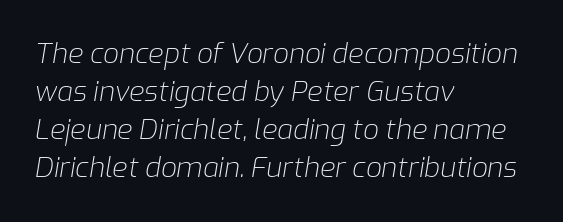
Q: Is the text bold? A: No.
Q: Is the text italic (slanted)? A: Yes, it leans right by about 9 degrees.
Q: Is the text underlined? A: No.
Q: How is the paragraph aligned? A: Left-aligned.
Q: Is the spacing between letters normal or unusually wide? A: Normal.
Q: Is the spacing between lines tight, normal or loose? A: Normal.
Q: Width (condensed, normal, or wide)? A: Normal.
Q: Stroke contrast? A: Low.
Q: x-height? A: Medium.
Q: Monospaced? A: No.
